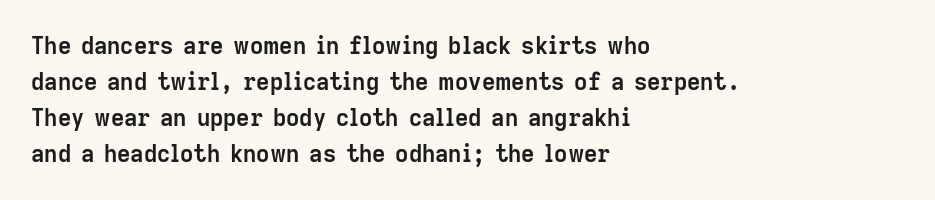
{"italic": "no", "bold": "yes", "underline": "no", "align": "left", "line_spacing": "normal", "line_spacing_ratio": 1.56, "letter_spacing": "normal", "letter_spacing_em": 0.0, "glyph_px": 23}
